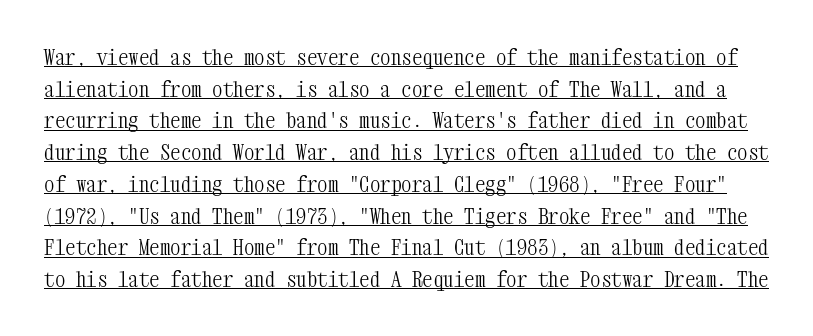
Q: Is the text bold? A: No.
Q: Is the text italic (slanted)? A: No, it is upright.
Q: Is the text underlined? A: Yes.
Q: Is the spacing between letters normal or unusually wide? A: Normal.
Q: Is the spacing between lines tight, normal or loose? A: Normal.
